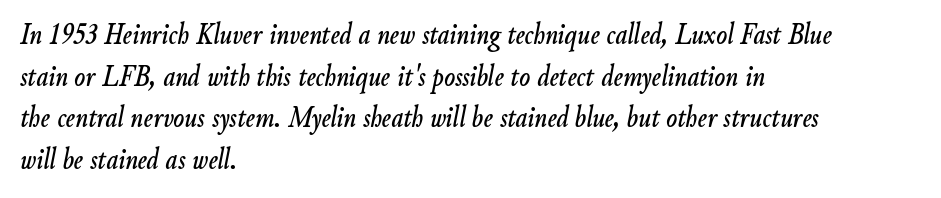
Q: Is the text italic (slanted)? A: Yes, it leans right by about 9 degrees.
Q: Is the text underlined? A: No.
Q: How is the paragraph aligned? A: Left-aligned.
Q: Is the spacing between letters normal or unusually wide? A: Normal.
Q: Is the spacing between lines tight, normal or loose? A: Normal.
Q: Width (condensed, normal, or wide)? A: Condensed.
Q: Stroke contrast? A: Low.
Q: x-height? A: Small.
Q: Monospaced? A: No.
